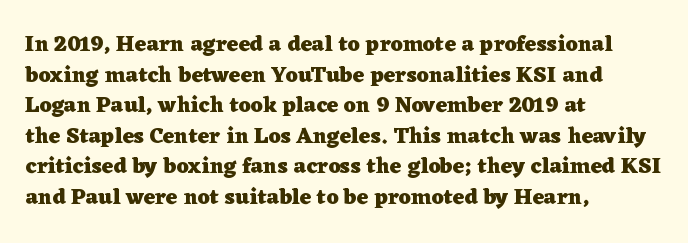
{"italic": "no", "bold": "yes", "underline": "no", "align": "left", "line_spacing": "normal", "line_spacing_ratio": 1.39, "letter_spacing": "normal", "letter_spacing_em": 0.0, "glyph_px": 22}
